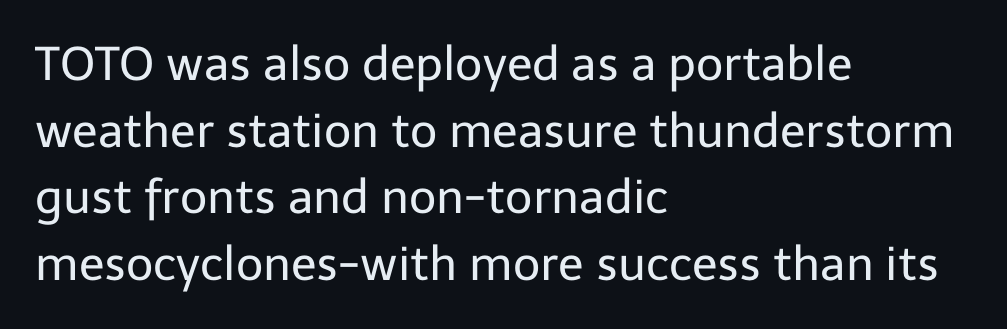
A quiet, ordinary-to-light weight characterises the typeface. Compared with a centered layout, this one pins lines to the left instead. Every stem runs plumb, perpendicular to the baseline. Only glyphs here, with clear space below each row. Are there feet on the stems? There aren't — it's a sans. Line spacing here is normal.
